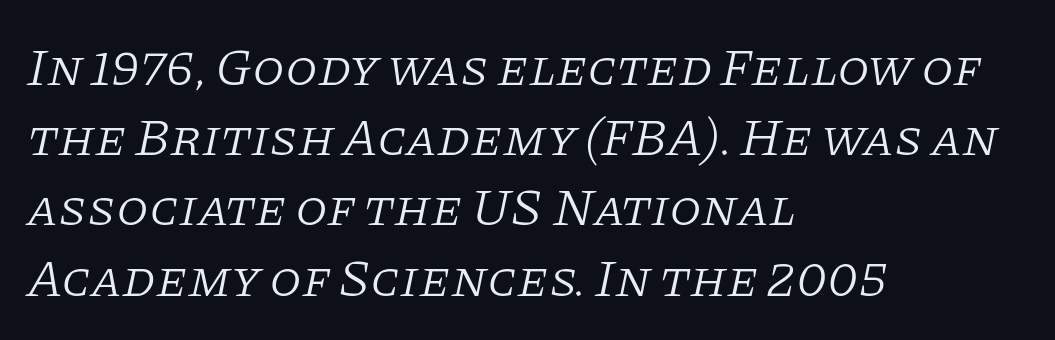
{"serif": "yes", "italic": "yes", "lean": "right", "slant_degrees": 11, "bold": "no", "weight": "light", "width": "normal", "stroke_contrast": "low", "x_height": "large", "monospaced": "no", "underline": "no", "align": "left", "line_spacing": "normal", "line_spacing_ratio": 1.35, "letter_spacing": "normal", "letter_spacing_em": 0.0, "glyph_px": 52}
